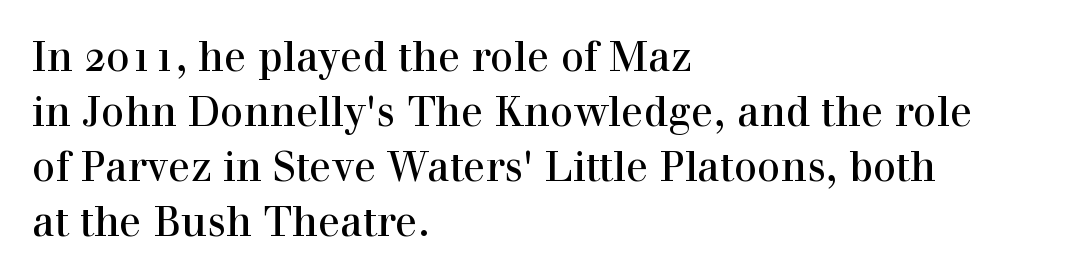
No extra tracking has been applied to these lines. Compared with a centered layout, this one pins lines to the left instead. Ordinary non-slanted type is in use. Note the varied advance widths — an 'i' is clearly narrower than an 'm'. These lines are composed in type with serifs. The strip under each line holds only bare page.
